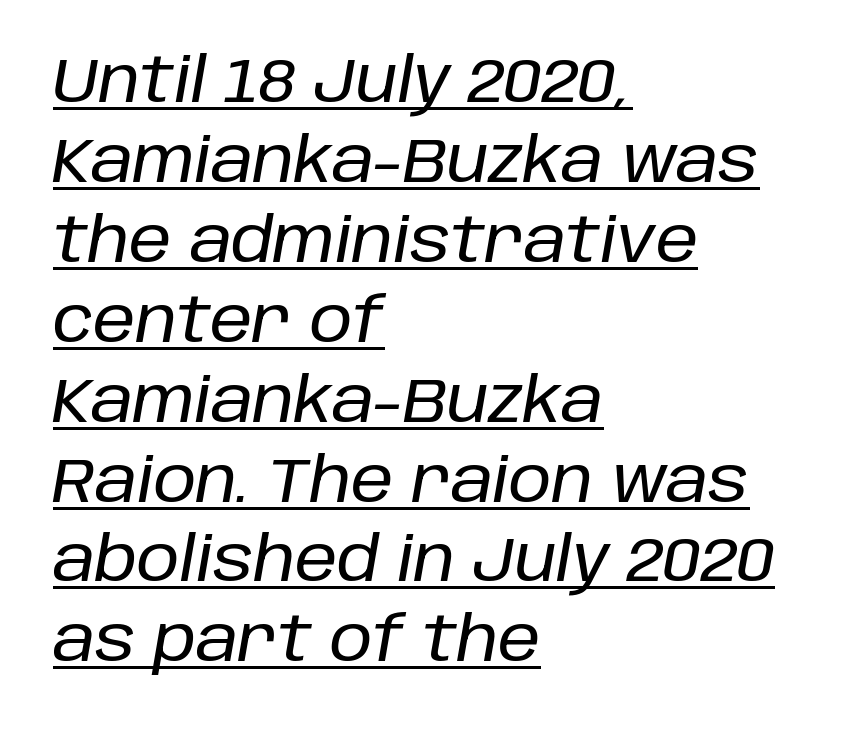
The image shows 61 px text type, italic (leaning right); set left-aligned, normal line spacing (1.31x), normal letter spacing, underlined; low stroke contrast and a large x-height.
